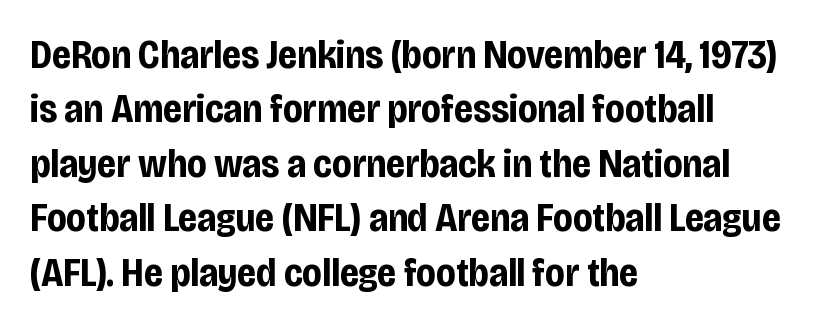
Letters rest on an invisible, unmarked baseline. The gaps between neighbouring characters are ordinary and unremarkable. The rows are spaced the way most documents space them. The typesetter chose a ragged-right arrangement here. These lines are rendered in a variable-pitch font.
